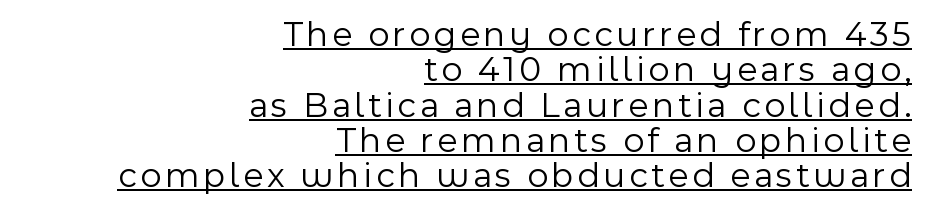
{"serif": "no", "italic": "no", "bold": "no", "weight": "light", "width": "normal", "x_height": "medium", "monospaced": "no", "underline": "yes", "align": "right", "line_spacing": "tight", "line_spacing_ratio": 0.98, "glyph_px": 36}
